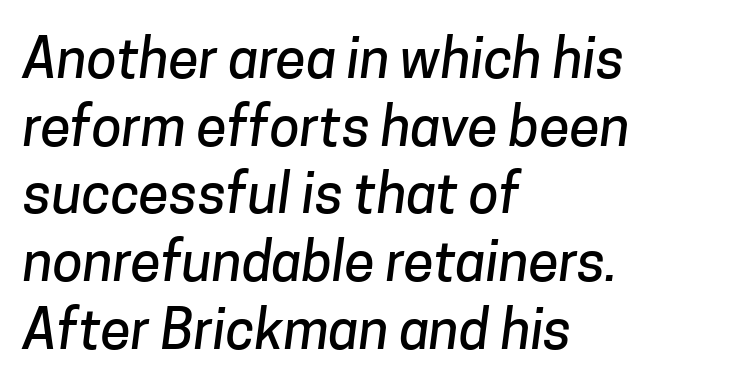
Q: Is the typeface a serif or a sans-serif typeface? A: Sans-serif.
Q: Is the text underlined? A: No.
Q: How is the paragraph aligned? A: Left-aligned.
Q: Is the spacing between letters normal or unusually wide? A: Normal.
Q: Width (condensed, normal, or wide)? A: Normal.
Q: Stroke contrast? A: Low.
Q: x-height? A: Medium.
Q: Monospaced? A: No.
